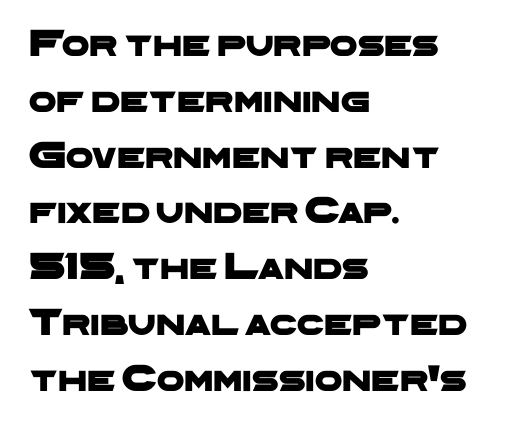
The image shows 39 px wide sans-serif type; set left-aligned, normal line spacing (1.43x), normal letter spacing, not underlined; low stroke contrast and a medium x-height.
